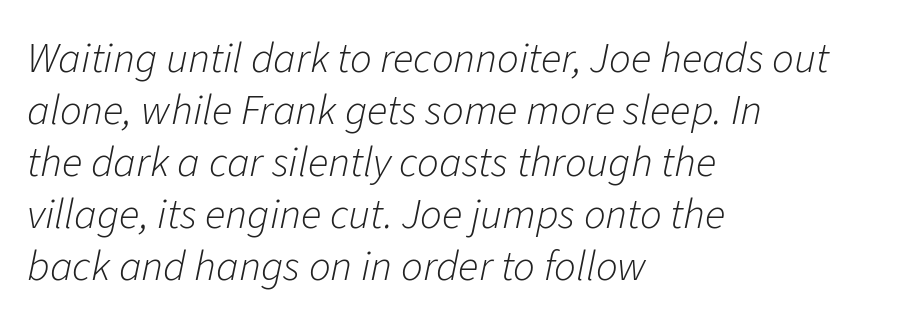
The image shows 43 px light type, italic (leaning right); set left-aligned, line spacing 1.21x, normal letter spacing, not underlined; low stroke contrast and a medium x-height.
